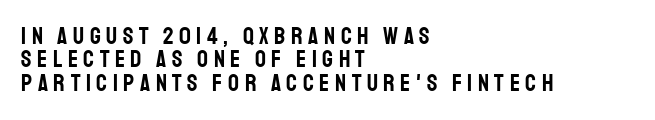
The image shows 24 px text type, upright; set left-aligned, tight line spacing (0.97x), unusually wide letter spacing (+0.23 em), not underlined.
